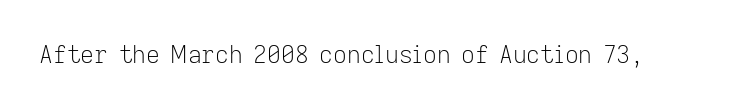
The image shows 24 px text type, upright; set normal letter spacing, not underlined.
